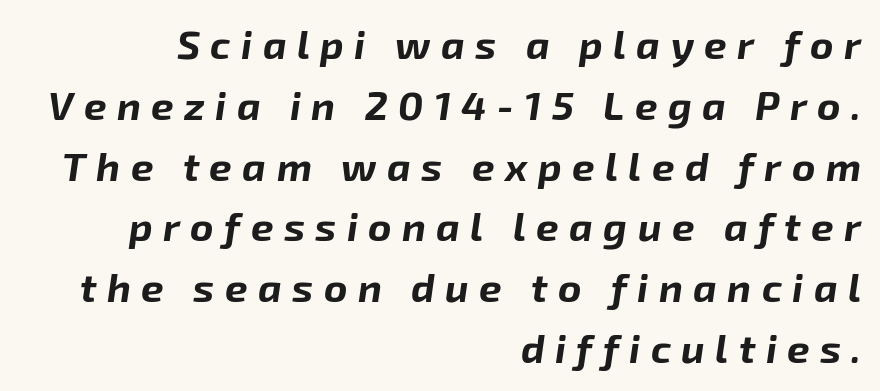
Q: Is the text bold? A: Yes.
Q: Is the text italic (slanted)? A: Yes, it leans right by about 8 degrees.
Q: Is the text underlined? A: No.
Q: How is the paragraph aligned? A: Right-aligned.
Q: Is the spacing between letters normal or unusually wide? A: Unusually wide.
Q: Is the spacing between lines tight, normal or loose? A: Normal.
Q: Width (condensed, normal, or wide)? A: Normal.
Q: Stroke contrast? A: Low.
Q: x-height? A: Medium.
Q: Monospaced? A: No.
